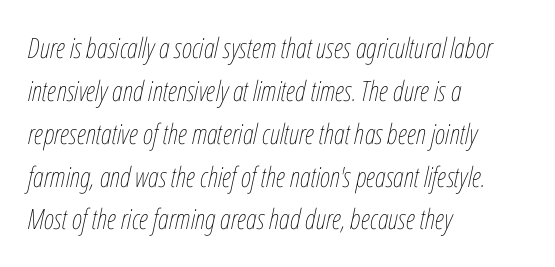
{"italic": "yes", "lean": "right", "slant_degrees": 12, "bold": "no", "weight": "thin", "width": "condensed", "stroke_contrast": "low", "x_height": "medium", "monospaced": "no", "underline": "no", "align": "left", "line_spacing": "normal", "line_spacing_ratio": 1.53, "letter_spacing": "normal", "letter_spacing_em": 0.0, "glyph_px": 28}
